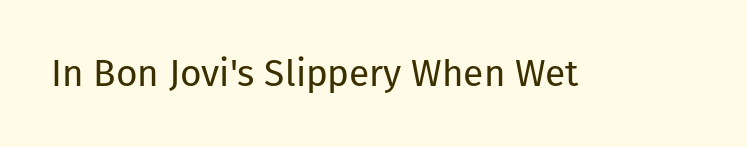
Q: Is the text bold? A: No.
Q: Is the text italic (slanted)? A: No, it is upright.
Q: Is the typeface a serif or a sans-serif typeface? A: Sans-serif.
Q: Is the text underlined? A: No.
Q: Is the spacing between letters normal or unusually wide? A: Normal.
Q: Width (condensed, normal, or wide)? A: Normal.
Q: Stroke contrast? A: Low.
Q: x-height? A: Medium.
Q: Monospaced? A: No.
